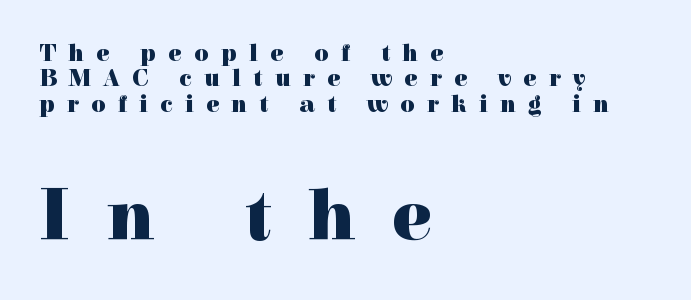
The image shows 74 px heavy serif type, upright; set left-aligned, tight line spacing (1.02x), unusually wide letter spacing (+0.49 em), not underlined; the second (bottom) block is 2.96x larger; a medium x-height.
